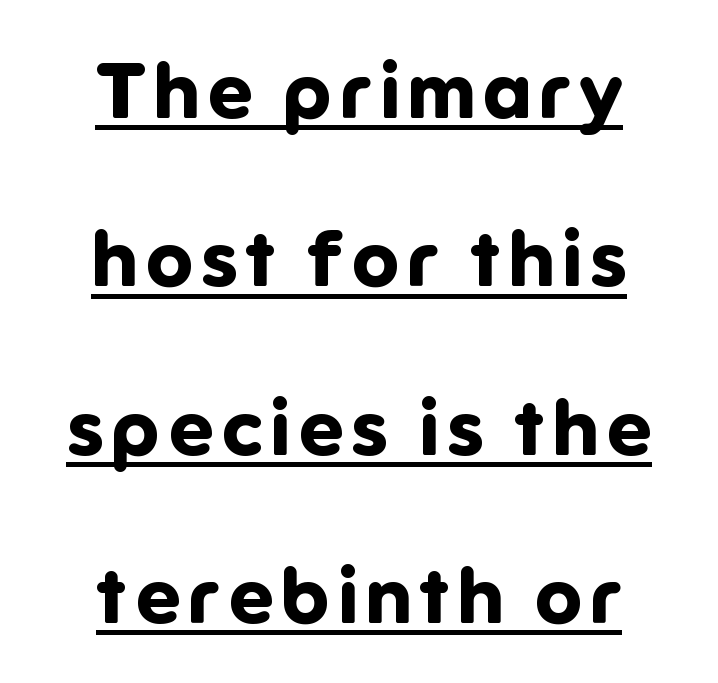
{"serif": "no", "italic": "no", "bold": "yes", "weight": "bold", "width": "normal", "stroke_contrast": "low", "x_height": "medium", "monospaced": "no", "underline": "yes", "align": "center", "line_spacing": "loose", "line_spacing_ratio": 2.13, "glyph_px": 79}
